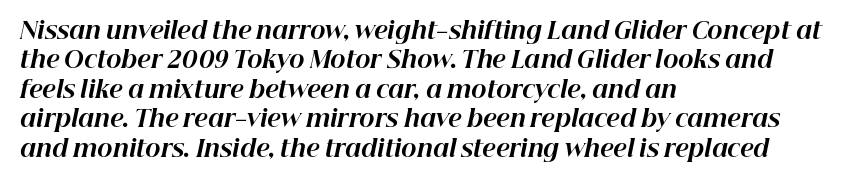
Q: Is the text bold? A: Yes.
Q: Is the text italic (slanted)? A: Yes, it leans right by about 12 degrees.
Q: Is the text underlined? A: No.
Q: How is the paragraph aligned? A: Left-aligned.
Q: Is the spacing between letters normal or unusually wide? A: Normal.
Q: Is the spacing between lines tight, normal or loose? A: Normal.
